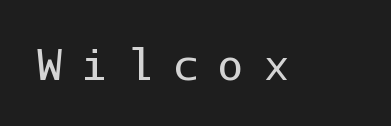
Each word looks stretched out because of the extra space between its letters. No extra ink here — the face is not bold. This is the regular roman posture of the typeface. The font family rendered here belongs to the sans-serif group.
